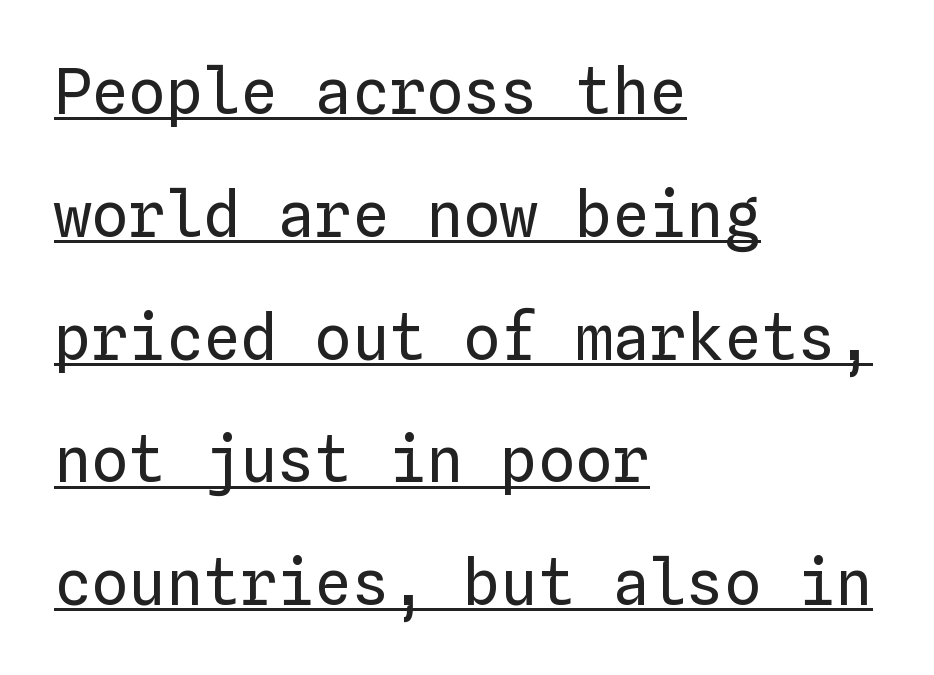
The image shows 62 px regular-weight type, upright, monospaced; set left-aligned, loose line spacing (1.98x), normal letter spacing, underlined; low stroke contrast and a medium x-height.
